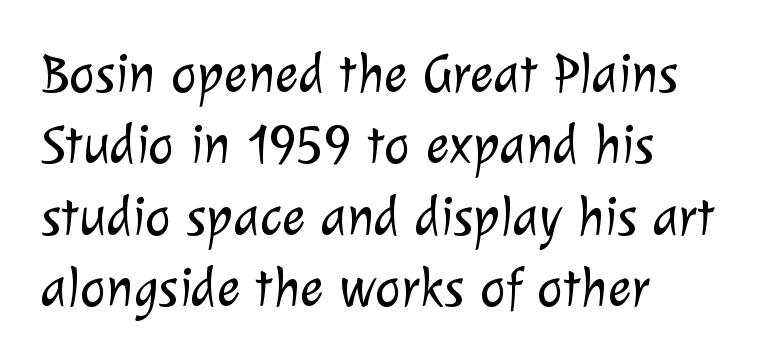
{"serif": "no", "bold": "no", "weight": "light", "width": "normal", "stroke_contrast": "low", "x_height": "medium", "monospaced": "no", "underline": "no", "line_spacing": "normal", "line_spacing_ratio": 1.3, "letter_spacing": "normal", "letter_spacing_em": 0.0, "glyph_px": 55}
